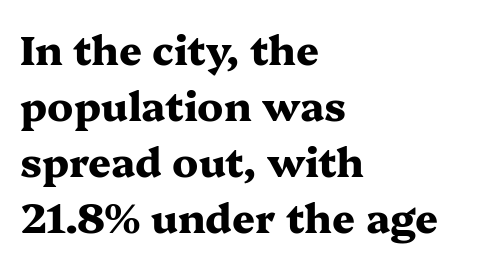
Each line starts at the same left margin while the right side varies. The line texture is even and compact thanks to regular tracking. Every character sits straight up, as roman type does. These lines are rendered in a variable-pitch font. The characters look thick and weighty, a clear bold. This sample keeps an unexceptional amount of space between lines.
